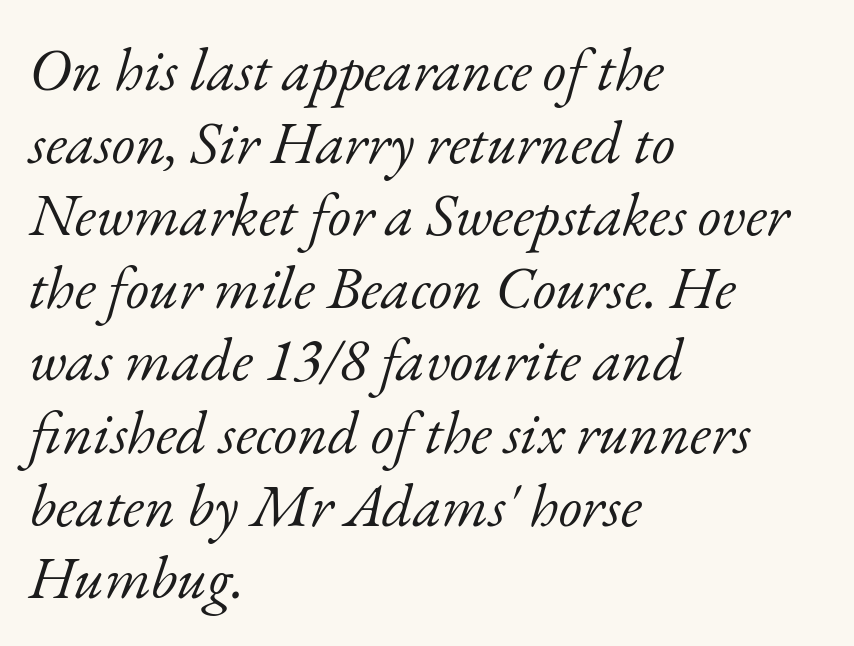
Q: Is the text bold? A: No.
Q: Is the text italic (slanted)? A: Yes, it leans right by about 17 degrees.
Q: Is the typeface a serif or a sans-serif typeface? A: Serif.
Q: Is the text underlined? A: No.
Q: How is the paragraph aligned? A: Left-aligned.
Q: Is the spacing between letters normal or unusually wide? A: Normal.
Q: Width (condensed, normal, or wide)? A: Normal.
Q: Stroke contrast? A: Low.
Q: x-height? A: Small.
Q: Monospaced? A: No.
